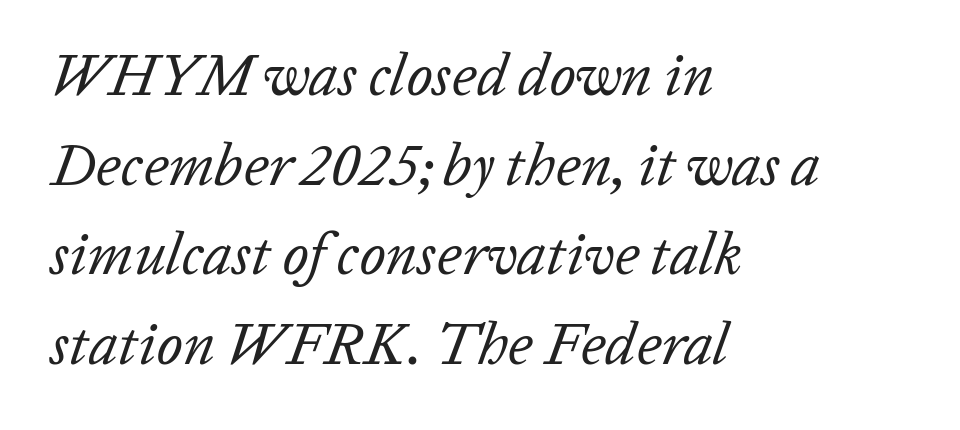
The passage is arranged the way most books set body copy — flush left. You could not count columns in this text — the font is proportionally spaced. The face looks like a standard text weight, possibly lighter. Anything drawn beneath the words? Only blank space.
